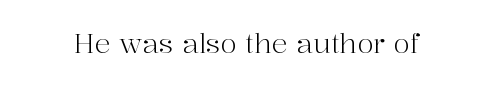
{"italic": "no", "bold": "no", "underline": "no", "letter_spacing": "normal", "letter_spacing_em": 0.0, "glyph_px": 27}
